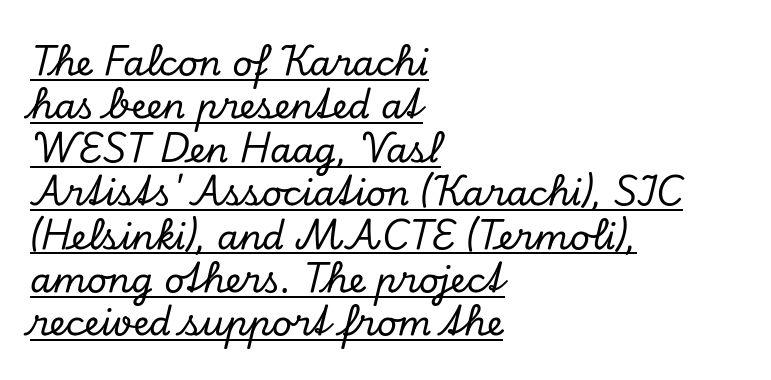
Q: Is the text italic (slanted)? A: Yes, it leans right by about 13 degrees.
Q: Is the typeface a serif or a sans-serif typeface? A: Serif.
Q: Is the text underlined? A: Yes.
Q: How is the paragraph aligned? A: Left-aligned.
Q: Is the spacing between letters normal or unusually wide? A: Normal.
Q: Width (condensed, normal, or wide)? A: Normal.
Q: Stroke contrast? A: Low.
Q: x-height? A: Small.
Q: Monospaced? A: No.
